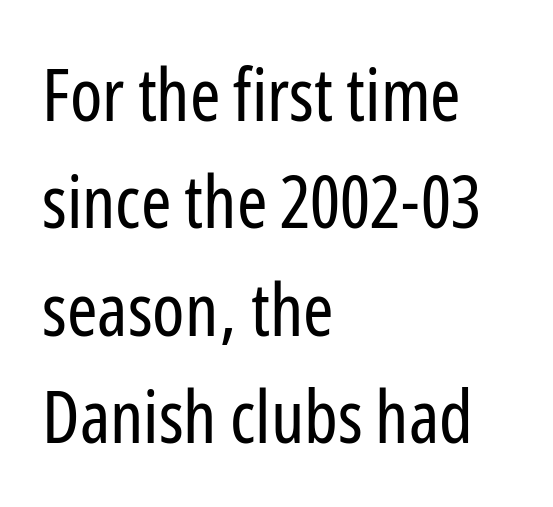
{"serif": "no", "italic": "no", "bold": "no", "weight": "regular", "width": "condensed", "stroke_contrast": "low", "x_height": "medium", "monospaced": "no", "underline": "no", "align": "left", "line_spacing": "normal", "line_spacing_ratio": 1.47, "letter_spacing": "normal", "letter_spacing_em": 0.0, "glyph_px": 73}
